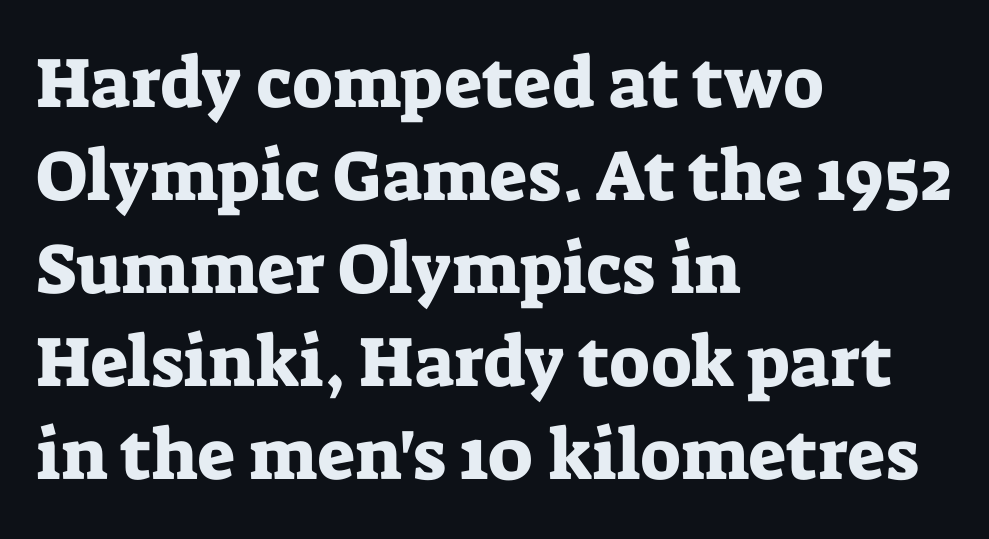
{"serif": "yes", "italic": "no", "width": "normal", "stroke_contrast": "low", "x_height": "medium", "monospaced": "no", "underline": "no", "align": "left", "line_spacing": "normal", "line_spacing_ratio": 1.31, "letter_spacing": "normal", "letter_spacing_em": 0.0, "glyph_px": 71}
